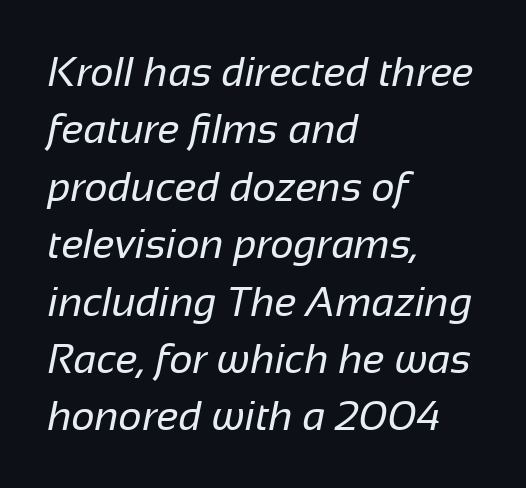
The characters are drawn with everyday or finer stroke widths. The passage is arranged the way most books set body copy — flush left. The leading is moderate, giving the passage an even texture. The space beneath each line is pristine and unruled. Tracking here is standard; glyphs follow each other at the usual distance. Nothing sits at the stroke ends, so this counts as sans-serif.
